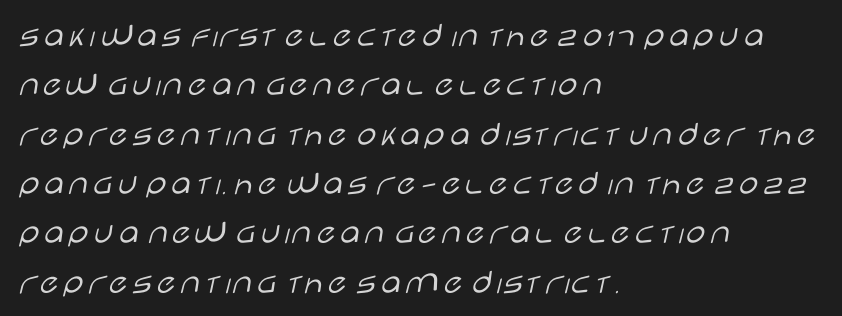
The image shows 35 px light, wide sans-serif type; set left-aligned, normal line spacing (1.41x), normal letter spacing, not underlined; low stroke contrast and a large x-height.
